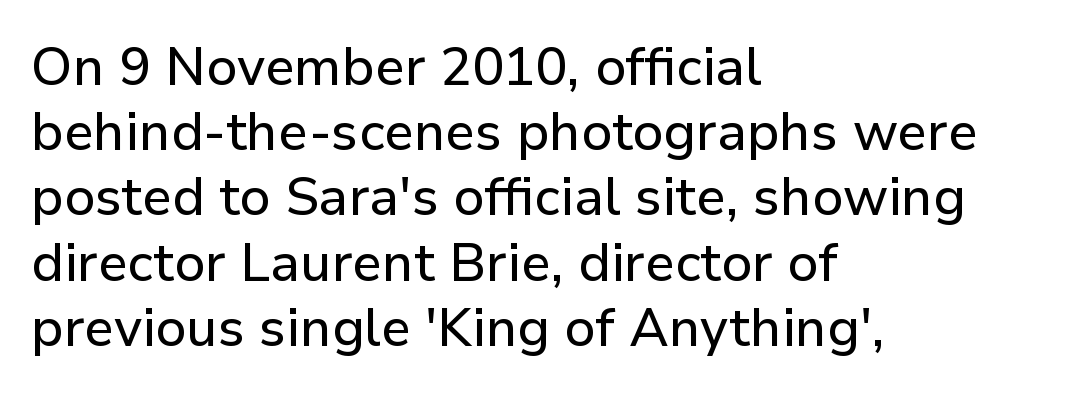
{"serif": "no", "italic": "no", "width": "normal", "stroke_contrast": "low", "x_height": "medium", "monospaced": "no", "underline": "no", "align": "left", "line_spacing_ratio": 1.23, "letter_spacing": "normal", "letter_spacing_em": 0.0, "glyph_px": 53}
